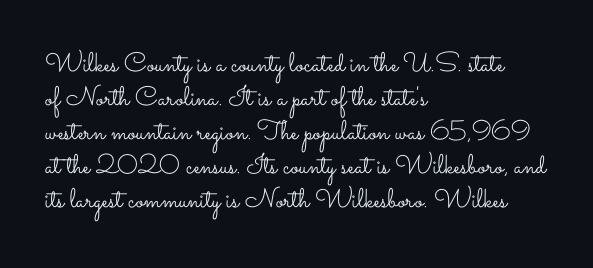
The image shows 27 px text type; set left-aligned, normal line spacing (1.26x), normal letter spacing, not underlined.
